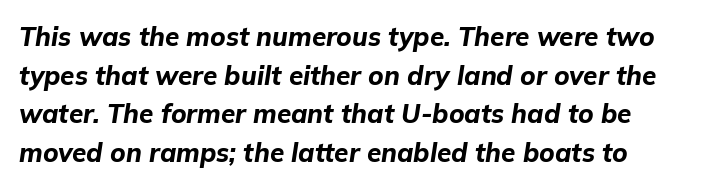
{"italic": "yes", "lean": "right", "slant_degrees": 9, "bold": "yes", "underline": "no", "align": "left", "line_spacing": "normal", "line_spacing_ratio": 1.49, "letter_spacing": "normal", "letter_spacing_em": 0.0, "glyph_px": 26}
